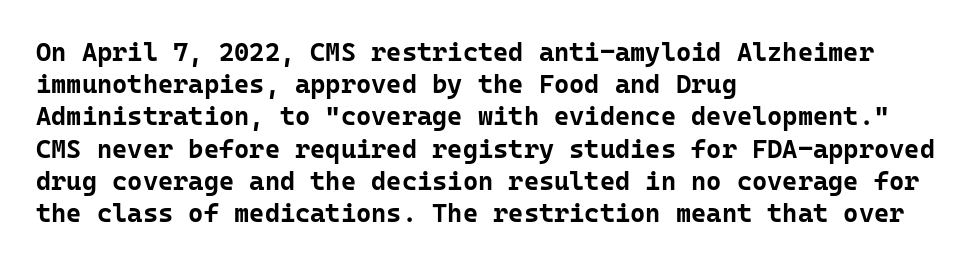
The image shows 26 px bold type, upright; set left-aligned, line spacing 1.24x, normal letter spacing, not underlined.
